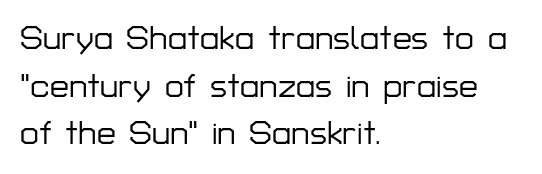
{"serif": "no", "italic": "no", "width": "normal", "stroke_contrast": "low", "x_height": "medium", "monospaced": "no", "underline": "no", "align": "left", "line_spacing": "normal", "line_spacing_ratio": 1.4, "letter_spacing": "normal", "letter_spacing_em": 0.0, "glyph_px": 34}
